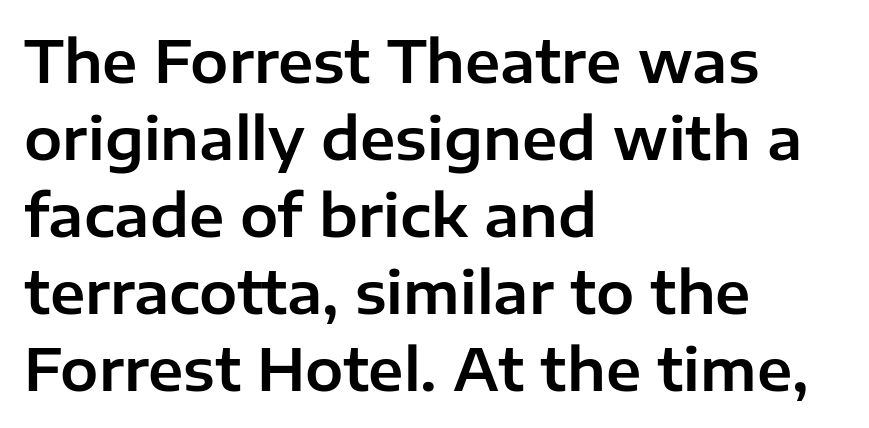
{"serif": "no", "italic": "no", "width": "normal", "stroke_contrast": "low", "x_height": "medium", "monospaced": "no", "underline": "no", "align": "left", "line_spacing": "normal", "line_spacing_ratio": 1.35, "letter_spacing": "normal", "letter_spacing_em": 0.0, "glyph_px": 57}
